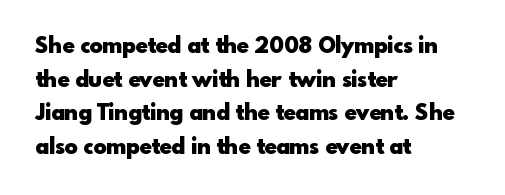
{"italic": "no", "bold": "yes", "underline": "no", "align": "left", "line_spacing": "normal", "line_spacing_ratio": 1.53, "letter_spacing": "normal", "letter_spacing_em": 0.0, "glyph_px": 22}
